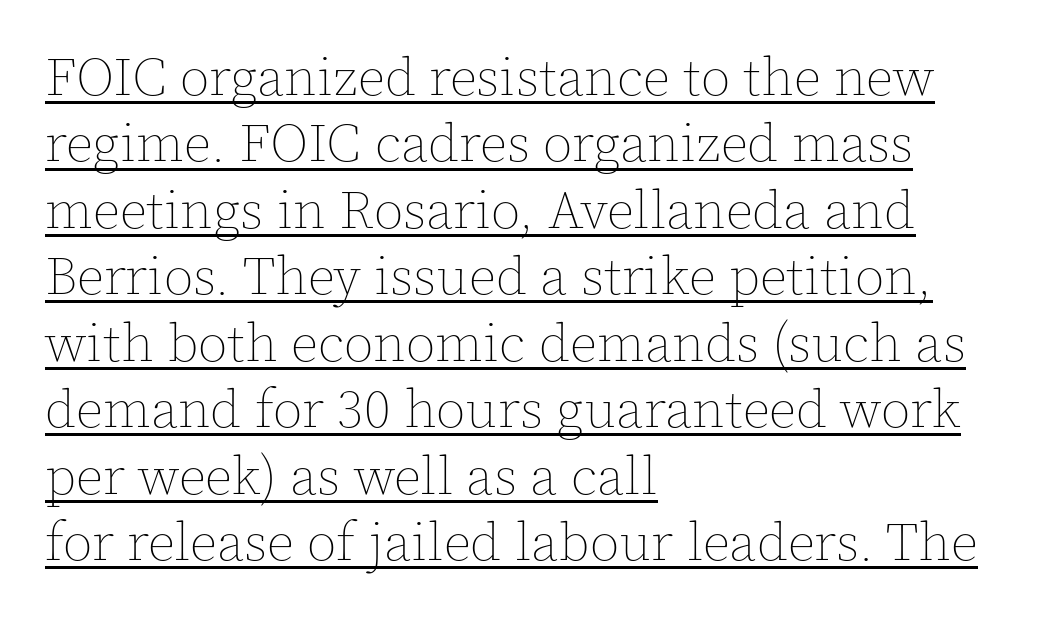
The rendering anchors every line to the left-hand side. The letters look calm and open, with moderate or lighter stems. Varying glyph widths throughout — classic text-font behaviour. In terms of letterspacing, this is plain default setting. A typographer would call this underscored text.
